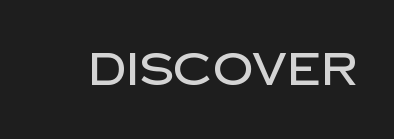
{"serif": "no", "italic": "no", "width": "normal", "stroke_contrast": "low", "x_height": "large", "monospaced": "no", "underline": "no", "letter_spacing": "normal", "letter_spacing_em": 0.0, "glyph_px": 45}
